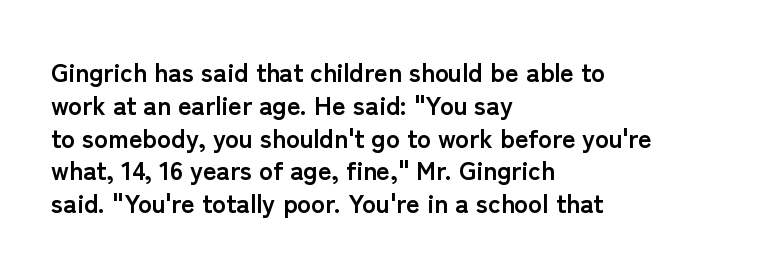
{"italic": "no", "bold": "yes", "underline": "no", "align": "left", "line_spacing": "normal", "line_spacing_ratio": 1.26, "letter_spacing": "normal", "letter_spacing_em": 0.0, "glyph_px": 26}
